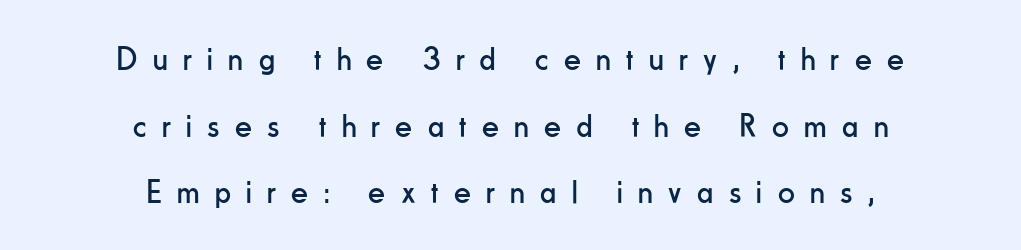
{"serif": "no", "italic": "no", "bold": "no", "weight": "regular", "width": "condensed", "stroke_contrast": "low", "x_height": "small", "monospaced": "no", "underline": "no", "align": "center", "line_spacing": "loose", "line_spacing_ratio": 2.02, "letter_spacing": "wide", "letter_spacing_em": 0.47, "glyph_px": 33}
